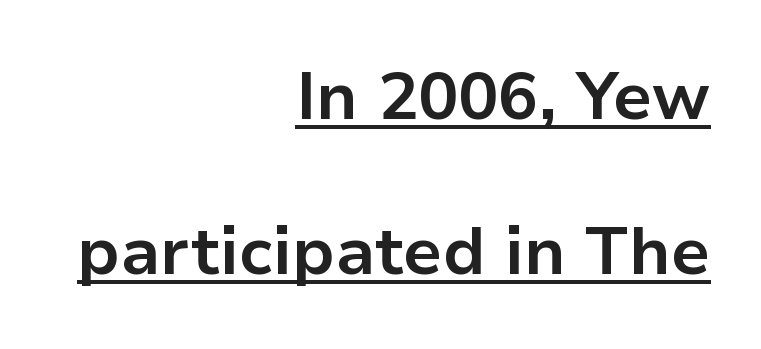
The image shows 67 px bold sans-serif type, upright; set right-aligned, loose line spacing (2.31x), normal letter spacing, underlined; low stroke contrast and a medium x-height.
